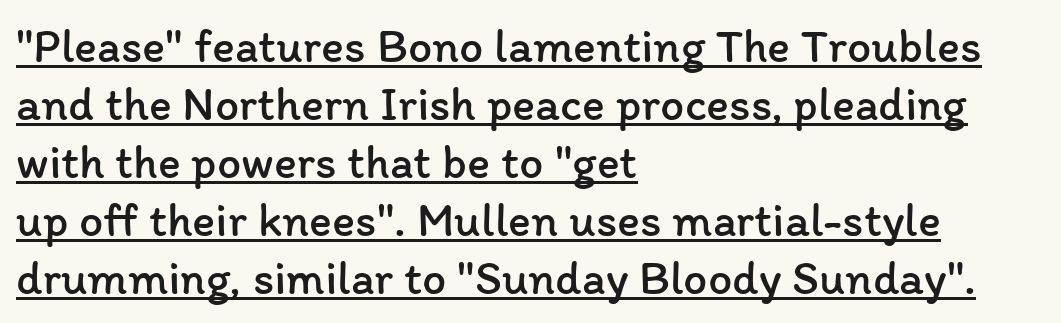
{"italic": "no", "bold": "no", "weight": "regular", "width": "normal", "stroke_contrast": "low", "x_height": "medium", "monospaced": "no", "underline": "yes", "align": "left", "line_spacing_ratio": 1.21, "letter_spacing": "normal", "letter_spacing_em": 0.0, "glyph_px": 48}
